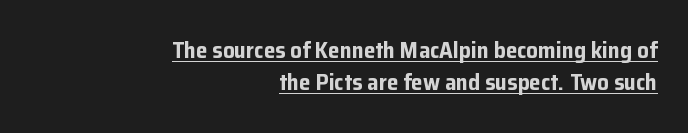
{"italic": "no", "bold": "yes", "underline": "yes", "align": "right", "line_spacing": "normal", "line_spacing_ratio": 1.4, "letter_spacing": "normal", "letter_spacing_em": 0.0, "glyph_px": 23}
